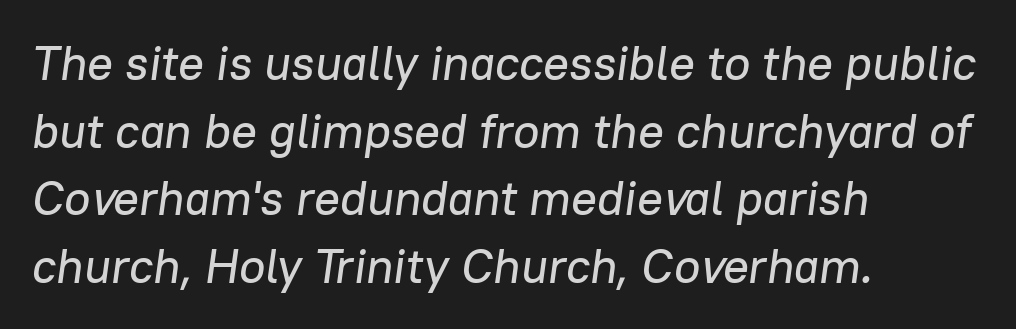
Q: Is the text italic (slanted)? A: Yes, it leans right by about 8 degrees.
Q: Is the text underlined? A: No.
Q: How is the paragraph aligned? A: Left-aligned.
Q: Is the spacing between letters normal or unusually wide? A: Normal.
Q: Is the spacing between lines tight, normal or loose? A: Normal.
Q: Width (condensed, normal, or wide)? A: Normal.
Q: Stroke contrast? A: Low.
Q: x-height? A: Medium.
Q: Monospaced? A: No.
